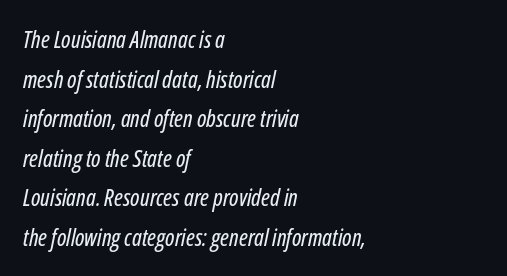
The image shows 23 px text type, italic (leaning right); set left-aligned, line spacing 1.72x, normal letter spacing, not underlined.
